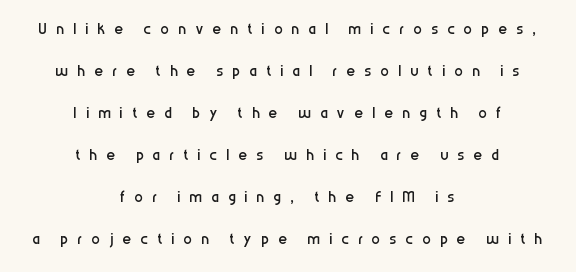
{"italic": "no", "bold": "no", "underline": "no", "align": "center", "line_spacing": "loose", "line_spacing_ratio": 2.0, "letter_spacing": "wide", "letter_spacing_em": 0.44, "glyph_px": 21}
